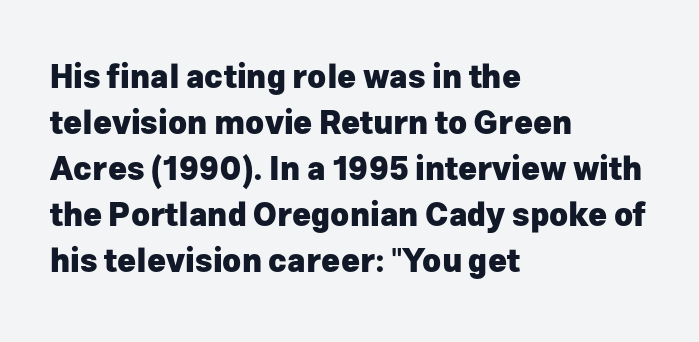
Q: Is the text bold? A: Yes.
Q: Is the text italic (slanted)? A: No, it is upright.
Q: Is the typeface a serif or a sans-serif typeface? A: Sans-serif.
Q: Is the text underlined? A: No.
Q: How is the paragraph aligned? A: Left-aligned.
Q: Is the spacing between letters normal or unusually wide? A: Normal.
Q: Is the spacing between lines tight, normal or loose? A: Normal.
Q: Width (condensed, normal, or wide)? A: Normal.
Q: Stroke contrast? A: Low.
Q: x-height? A: Medium.
Q: Monospaced? A: No.
